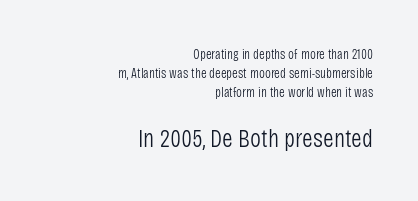
Q: Is the text bold? A: No.
Q: Is the text italic (slanted)? A: No, it is upright.
Q: Is the text underlined? A: No.
Q: How is the paragraph aligned? A: Right-aligned.
Q: Is the spacing between letters normal or unusually wide? A: Normal.
Q: Is the spacing between lines tight, normal or loose? A: Normal.
Q: Which block of text is set in a larger size, the first (top) or the second (bottom)? A: The second (bottom) one.
